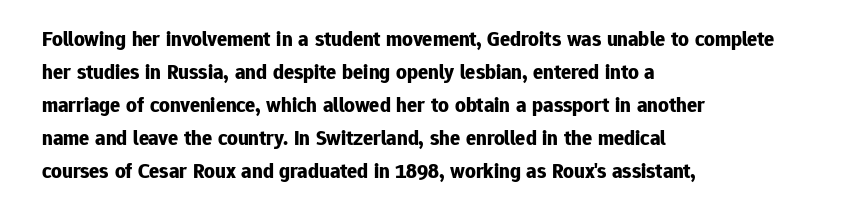
The image shows 21 px bold type, upright; set left-aligned, normal line spacing (1.57x), normal letter spacing, not underlined.
